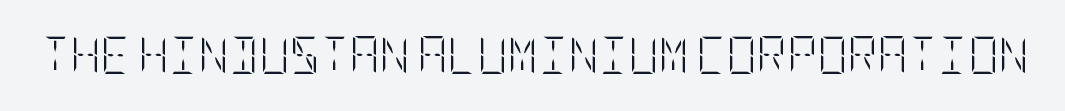
The image shows 37 px light, condensed type, upright; set normal letter spacing, not underlined; low stroke contrast and a large x-height.
